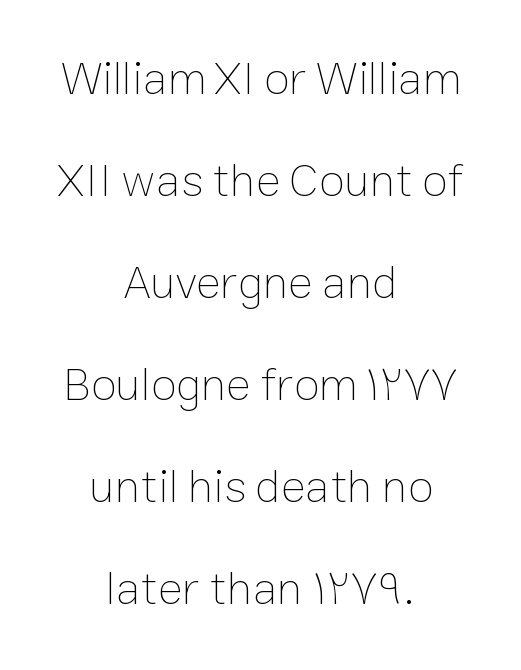
The image shows 47 px thin type, upright; set centered, loose line spacing (2.17x), normal letter spacing, not underlined; low stroke contrast and a medium x-height.
